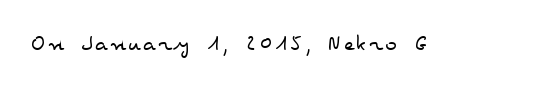
{"italic": "no", "bold": "no", "underline": "no", "glyph_px": 25}
